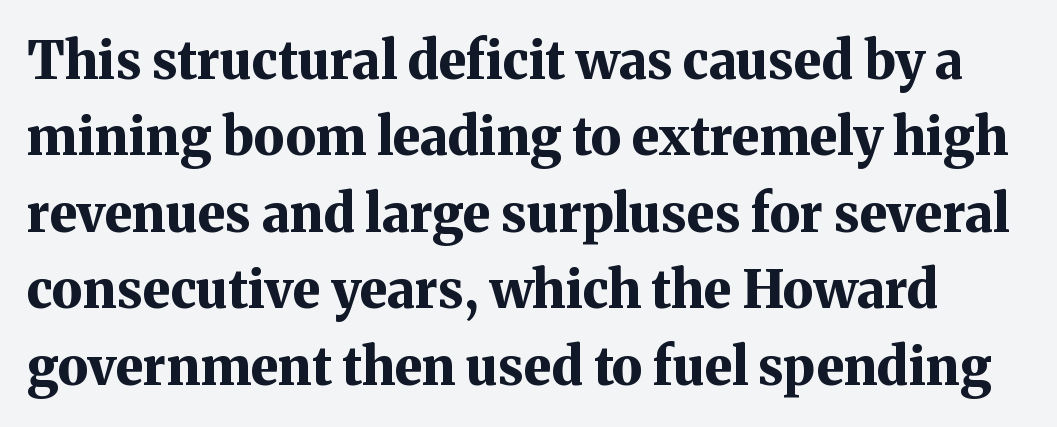
{"serif": "yes", "italic": "no", "bold": "yes", "weight": "bold", "width": "normal", "stroke_contrast": "medium", "x_height": "medium", "monospaced": "no", "underline": "no", "line_spacing": "normal", "line_spacing_ratio": 1.47, "letter_spacing": "normal", "letter_spacing_em": 0.0, "glyph_px": 52}
